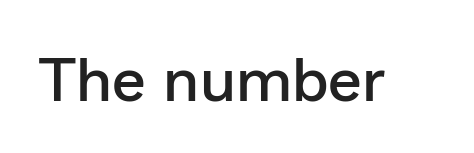
Q: Is the text bold? A: Semi-bold.
Q: Is the text italic (slanted)? A: No, it is upright.
Q: Is the typeface a serif or a sans-serif typeface? A: Sans-serif.
Q: Is the text underlined? A: No.
Q: Is the spacing between letters normal or unusually wide? A: Normal.
Q: Width (condensed, normal, or wide)? A: Normal.
Q: Stroke contrast? A: Low.
Q: x-height? A: Medium.
Q: Monospaced? A: No.
